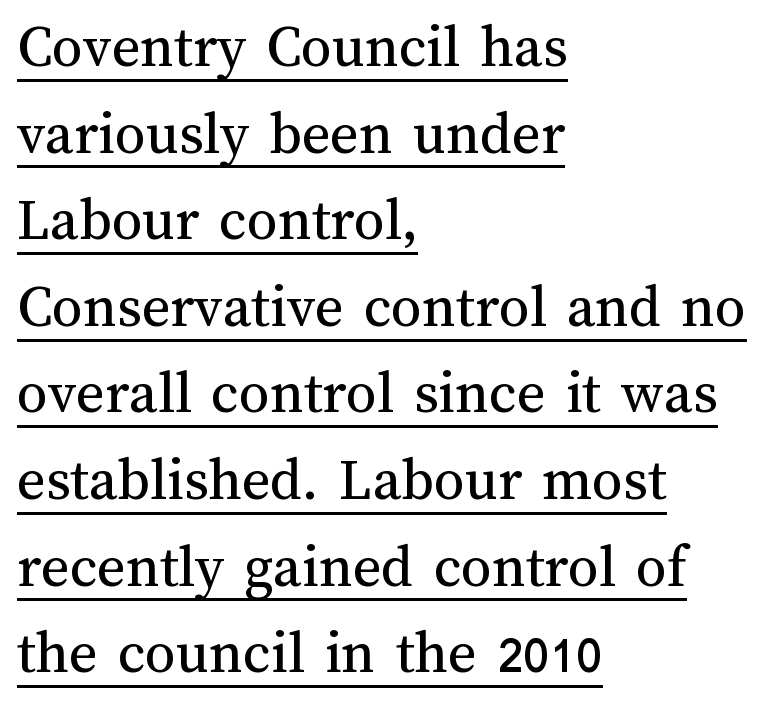
This reads as an unemphasized weight, regular at the heaviest. You could not count columns in this text — the font is proportionally spaced. Notice how descenders clear the ascenders below comfortably — that's standard leading. Every stem runs plumb, perpendicular to the baseline. Horizontally, the lines are justified to the leading edge only. The letters sit at their default tracking, neither squeezed nor spread.
